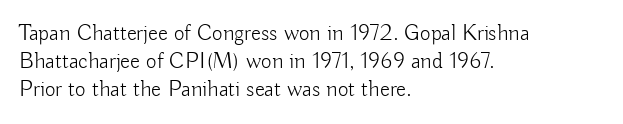
The image shows 23 px text type, upright; set left-aligned, line spacing 1.21x, normal letter spacing, not underlined.
